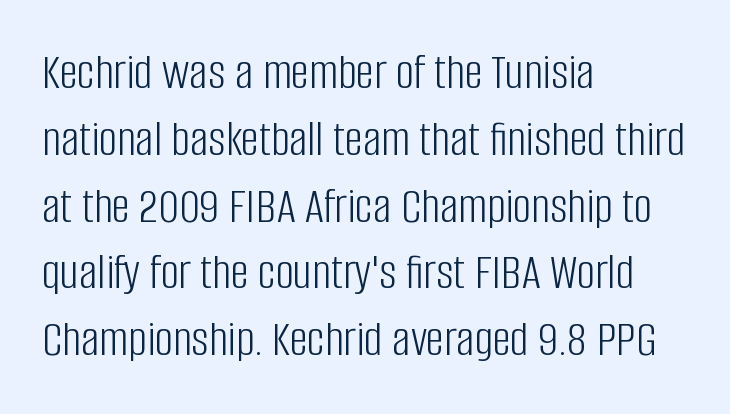
Q: Is the text bold? A: No.
Q: Is the text italic (slanted)? A: No, it is upright.
Q: Is the typeface a serif or a sans-serif typeface? A: Sans-serif.
Q: Is the text underlined? A: No.
Q: How is the paragraph aligned? A: Left-aligned.
Q: Is the spacing between letters normal or unusually wide? A: Normal.
Q: Is the spacing between lines tight, normal or loose? A: Normal.
Q: Width (condensed, normal, or wide)? A: Condensed.
Q: Stroke contrast? A: Low.
Q: x-height? A: Large.
Q: Monospaced? A: No.
